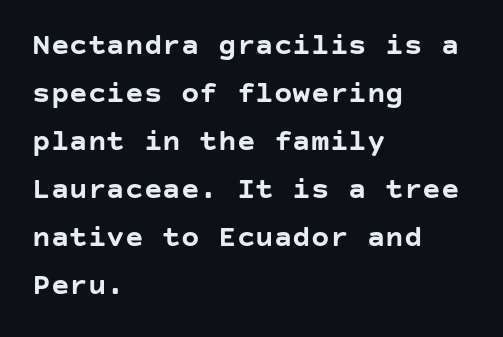
The image shows 31 px semibold sans-serif type, upright; set left-aligned, normal line spacing (1.55x), normal letter spacing, not underlined; low stroke contrast and a large x-height.
